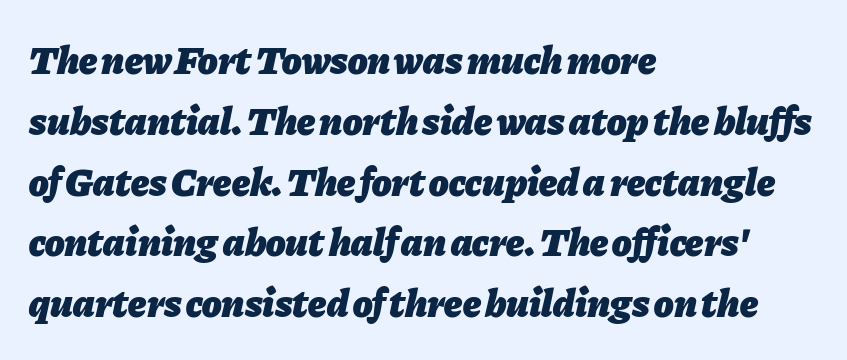
The image shows 40 px heavy type, italic (leaning right); set left-aligned, normal line spacing (1.52x), normal letter spacing, not underlined; low stroke contrast and a medium x-height.
